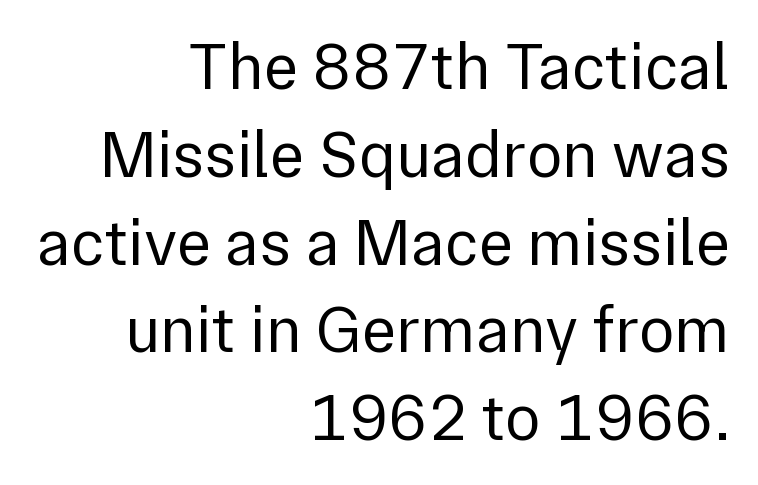
The image shows 66 px regular-weight sans-serif type, upright; set right-aligned, normal line spacing (1.33x), normal letter spacing, not underlined; low stroke contrast and a medium x-height.
